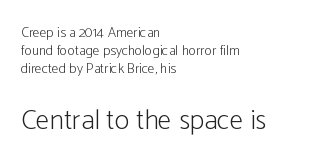
The image shows 28 px light, condensed sans-serif type, upright; set left-aligned, normal line spacing (1.3x), normal letter spacing, not underlined; the second (bottom) block is 2.0x larger; low stroke contrast and a medium x-height.
